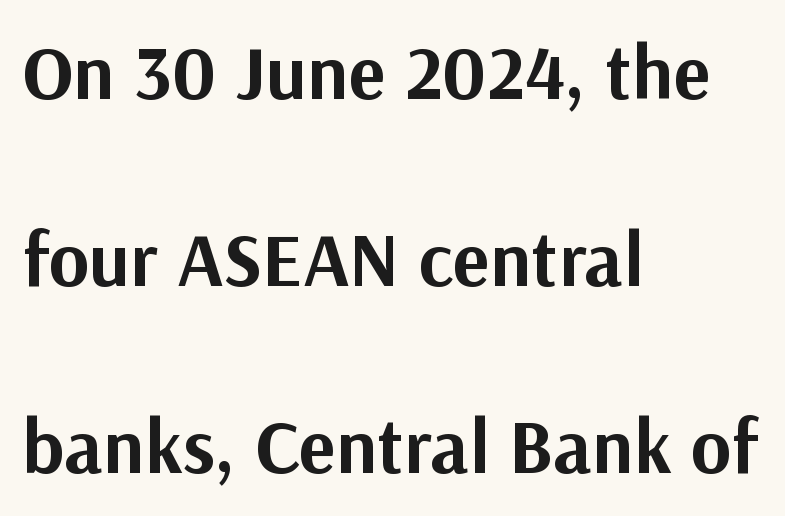
Q: Is the text bold? A: Yes.
Q: Is the text italic (slanted)? A: No, it is upright.
Q: Is the typeface a serif or a sans-serif typeface? A: Sans-serif.
Q: Is the text underlined? A: No.
Q: How is the paragraph aligned? A: Left-aligned.
Q: Is the spacing between letters normal or unusually wide? A: Normal.
Q: Is the spacing between lines tight, normal or loose? A: Loose.
Q: Width (condensed, normal, or wide)? A: Normal.
Q: Stroke contrast? A: Medium.
Q: x-height? A: Medium.
Q: Monospaced? A: No.
